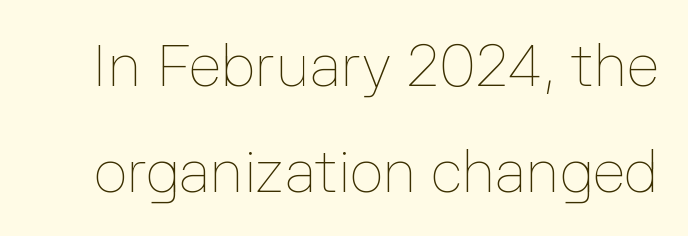
The image shows 59 px thin type, upright; set line spacing 1.79x, normal letter spacing, not underlined; low stroke contrast and a medium x-height.
